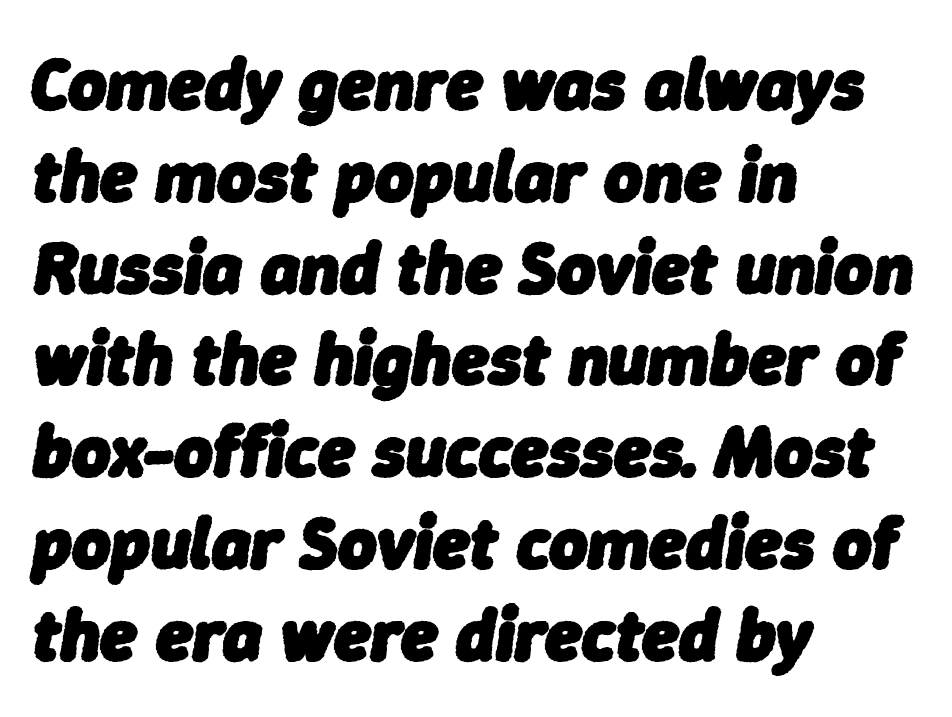
The image shows 74 px heavy type, italic (leaning right); set left-aligned, line spacing 1.24x, normal letter spacing, not underlined; low stroke contrast and a medium x-height.
